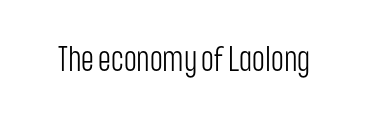
{"serif": "no", "italic": "no", "bold": "no", "weight": "light", "width": "condensed", "stroke_contrast": "low", "x_height": "large", "monospaced": "no", "underline": "no", "letter_spacing": "normal", "letter_spacing_em": 0.0, "glyph_px": 35}
